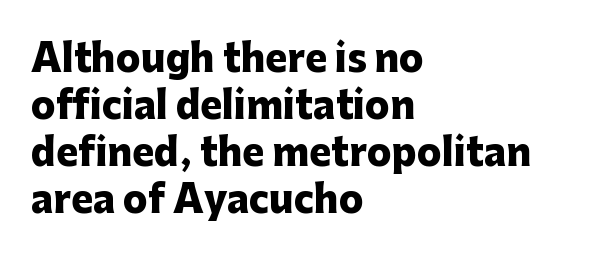
The image shows 37 px heavy sans-serif type, upright; set left-aligned, normal line spacing (1.27x), normal letter spacing, not underlined; low stroke contrast and a medium x-height.
